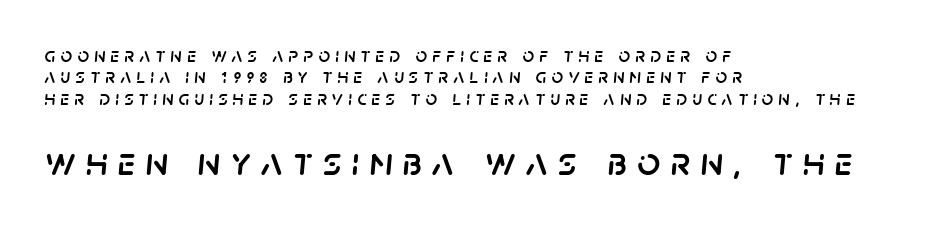
{"italic": "yes", "lean": "right", "slant_degrees": 5, "width": "normal", "stroke_contrast": "low", "x_height": "large", "monospaced": "no", "underline": "no", "align": "left", "line_spacing": "tight", "line_spacing_ratio": 1.07, "letter_spacing": "wide", "letter_spacing_em": 0.26, "larger_block": "second", "size_ratio": 2.0, "glyph_px": 40}
